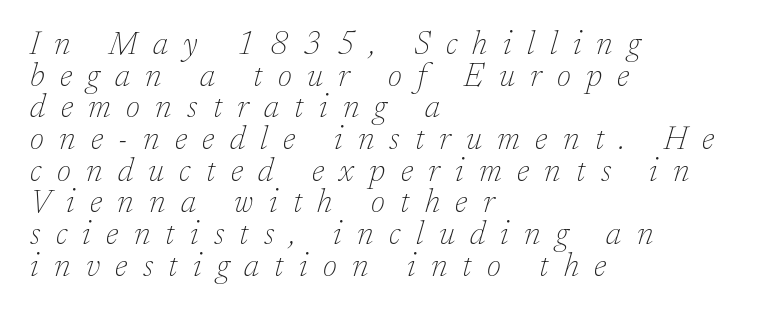
The image shows 32 px thin serif type, italic (leaning right); set left-aligned, tight line spacing (0.99x), unusually wide letter spacing (+0.48 em), not underlined; low stroke contrast and a medium x-height.
